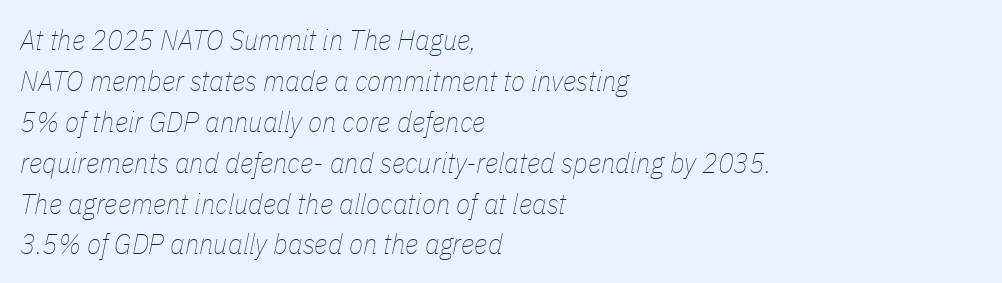
{"italic": "yes", "lean": "right", "slant_degrees": 11, "bold": "no", "weight": "thin", "width": "condensed", "stroke_contrast": "low", "x_height": "medium", "monospaced": "no", "underline": "no", "align": "left", "line_spacing": "normal", "line_spacing_ratio": 1.41, "letter_spacing": "normal", "letter_spacing_em": 0.0, "glyph_px": 29}
